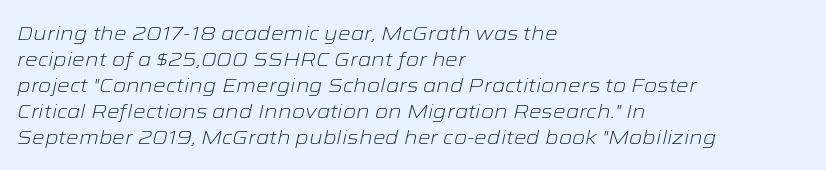
{"italic": "yes", "lean": "right", "slant_degrees": 12, "bold": "no", "underline": "no", "align": "left", "line_spacing": "normal", "line_spacing_ratio": 1.3, "letter_spacing": "normal", "letter_spacing_em": 0.0, "glyph_px": 20}
